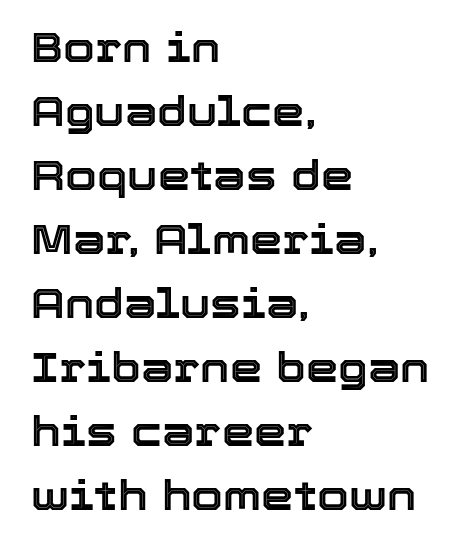
Posture: vertical. The letterforms sit shoulder to shoulder at normal distance. The passage shown stacks its lines at a standard gap. The baseline area is clear. Do the characters align in a grid? No, the font is proportional.
